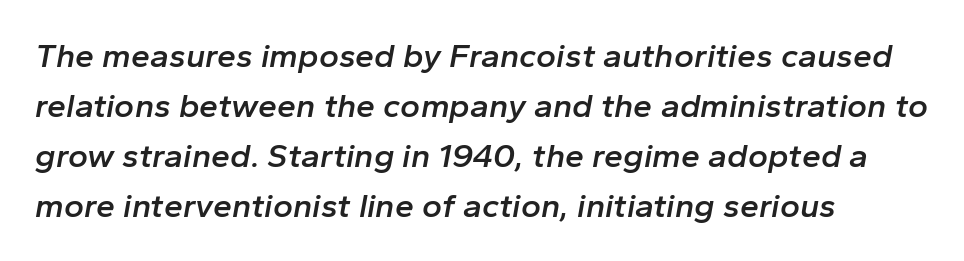
{"italic": "yes", "lean": "right", "slant_degrees": 10, "bold": "semi", "weight": "semibold", "width": "normal", "stroke_contrast": "low", "x_height": "medium", "monospaced": "no", "underline": "no", "align": "left", "line_spacing": "normal", "line_spacing_ratio": 1.47, "letter_spacing": "normal", "letter_spacing_em": 0.0, "glyph_px": 34}
